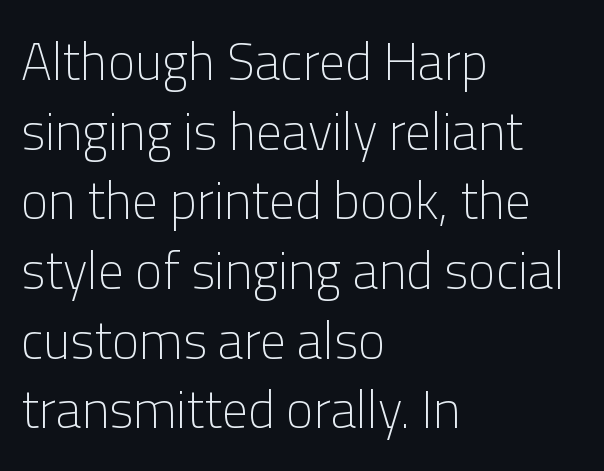
{"serif": "no", "italic": "no", "bold": "no", "weight": "light", "width": "normal", "stroke_contrast": "low", "x_height": "medium", "monospaced": "no", "underline": "no", "align": "left", "line_spacing": "normal", "line_spacing_ratio": 1.34, "letter_spacing": "normal", "letter_spacing_em": 0.0, "glyph_px": 52}
